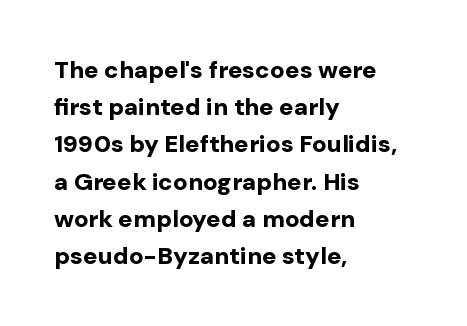
The image shows 24 px bold type, upright; set left-aligned, normal line spacing (1.55x), normal letter spacing, not underlined.
